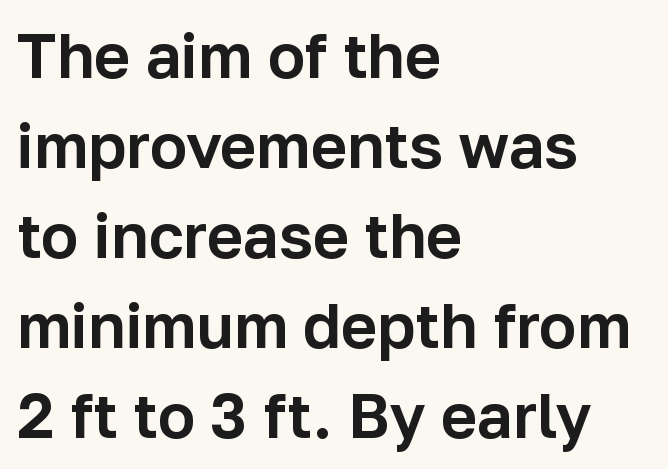
The font family rendered here belongs to the sans-serif group. Rows of type keep a routine distance in the vertical direction. Glyph-to-glyph distance matches everyday printed text. Ascenders rise straight up at ninety degrees.
